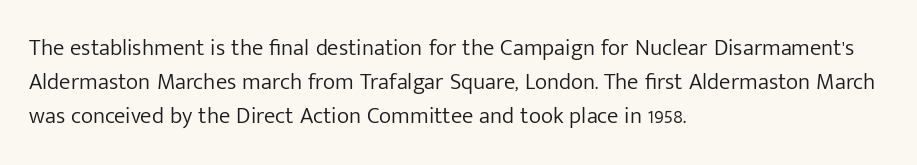
Just letters on the line, the space beneath them empty. Evenly set lines give the paragraph a standard silhouette. Heft: none added — not bold. Notice how the passage keeps a crisp vertical edge on the left only. No extra tracking has been applied to these lines. A roman cut, with each character standing at attention.
